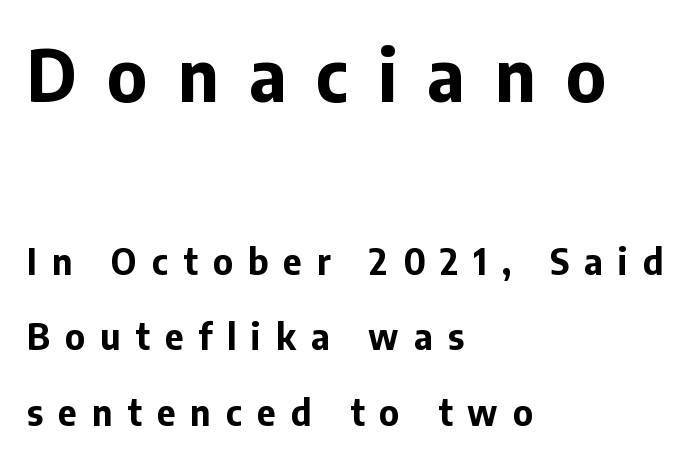
Q: Is the text bold? A: Yes.
Q: Is the text italic (slanted)? A: No, it is upright.
Q: Is the typeface a serif or a sans-serif typeface? A: Sans-serif.
Q: Is the text underlined? A: No.
Q: How is the paragraph aligned? A: Left-aligned.
Q: Is the spacing between letters normal or unusually wide? A: Unusually wide.
Q: Is the spacing between lines tight, normal or loose? A: Loose.
Q: Which block of text is set in a larger size, the first (top) or the second (bottom)? A: The first (top) one.
Q: Width (condensed, normal, or wide)? A: Normal.
Q: Stroke contrast? A: Low.
Q: x-height? A: Medium.
Q: Monospaced? A: No.
